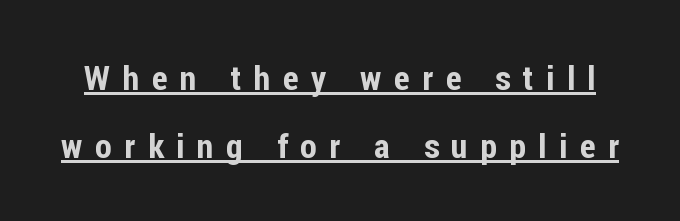
Here the designer chose a conventional face with non-uniform glyph widths. Is there an underline? Yes — a line sits under the letters. Students, observe: this is what heavily led, spacious text looks like. Notice how the stems are strictly vertical — no italics here.
